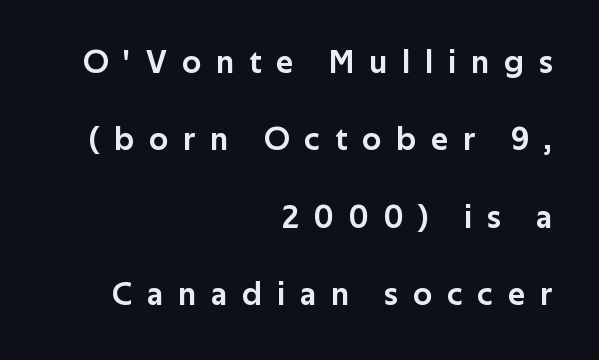
Q: Is the text italic (slanted)? A: No, it is upright.
Q: Is the typeface a serif or a sans-serif typeface? A: Sans-serif.
Q: Is the text underlined? A: No.
Q: How is the paragraph aligned? A: Right-aligned.
Q: Is the spacing between letters normal or unusually wide? A: Unusually wide.
Q: Is the spacing between lines tight, normal or loose? A: Loose.
Q: Width (condensed, normal, or wide)? A: Normal.
Q: Stroke contrast? A: Low.
Q: x-height? A: Medium.
Q: Monospaced? A: No.
